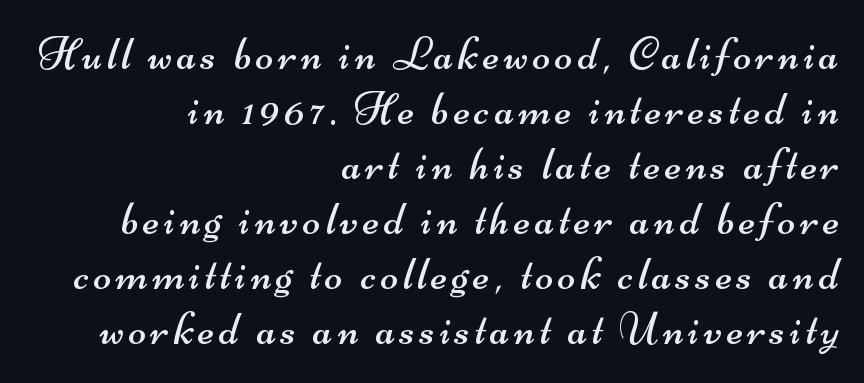
The image shows 47 px regular-weight, wide sans-serif type; set right-aligned, line spacing 1.17x, not underlined; medium stroke contrast and a small x-height.
